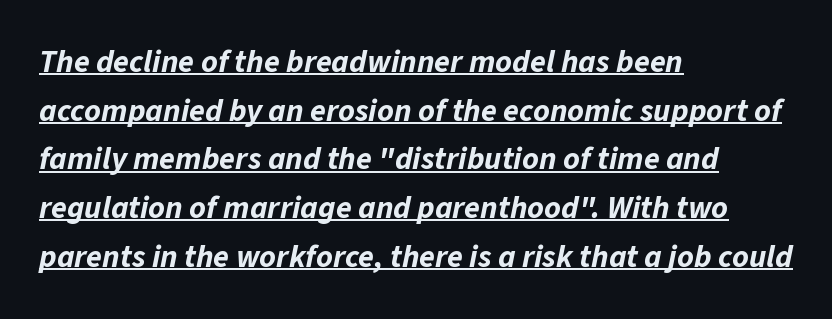
The image shows 32 px bold type, italic (leaning right); set left-aligned, normal line spacing (1.52x), normal letter spacing, underlined; low stroke contrast and a medium x-height.
